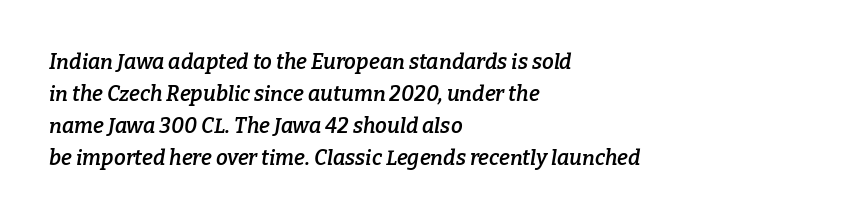
Q: Is the text bold? A: Semi-bold.
Q: Is the text italic (slanted)? A: Yes, it leans right by about 9 degrees.
Q: Is the text underlined? A: No.
Q: How is the paragraph aligned? A: Left-aligned.
Q: Is the spacing between letters normal or unusually wide? A: Normal.
Q: Is the spacing between lines tight, normal or loose? A: Normal.
